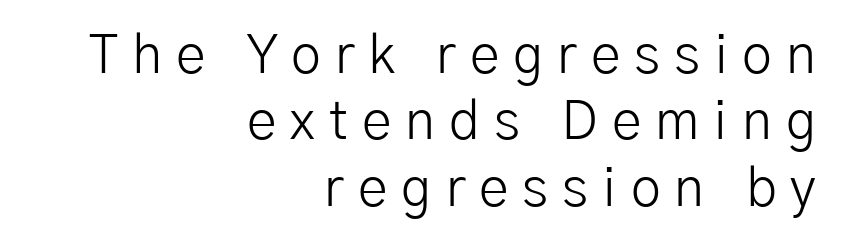
Q: Is the text bold? A: No.
Q: Is the text italic (slanted)? A: No, it is upright.
Q: Is the typeface a serif or a sans-serif typeface? A: Sans-serif.
Q: Is the text underlined? A: No.
Q: How is the paragraph aligned? A: Right-aligned.
Q: Is the spacing between letters normal or unusually wide? A: Unusually wide.
Q: Width (condensed, normal, or wide)? A: Normal.
Q: Stroke contrast? A: Low.
Q: x-height? A: Medium.
Q: Monospaced? A: No.
